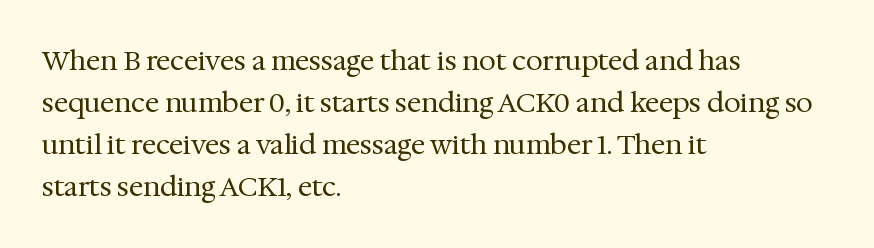
Q: Is the text bold? A: No.
Q: Is the text italic (slanted)? A: No, it is upright.
Q: Is the text underlined? A: No.
Q: How is the paragraph aligned? A: Left-aligned.
Q: Is the spacing between letters normal or unusually wide? A: Normal.
Q: Is the spacing between lines tight, normal or loose? A: Normal.
